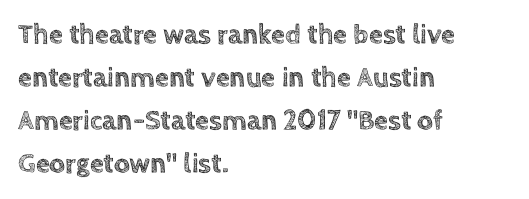
Q: Is the text italic (slanted)? A: No, it is upright.
Q: Is the text underlined? A: No.
Q: How is the paragraph aligned? A: Left-aligned.
Q: Is the spacing between letters normal or unusually wide? A: Normal.
Q: Is the spacing between lines tight, normal or loose? A: Normal.
Q: Width (condensed, normal, or wide)? A: Normal.
Q: x-height? A: Large.
Q: Monospaced? A: No.
